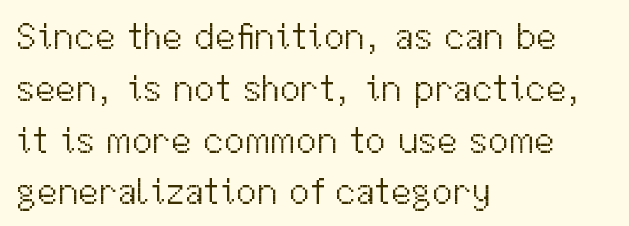
{"serif": "no", "italic": "no", "bold": "no", "weight": "light", "width": "normal", "stroke_contrast": "medium", "x_height": "medium", "monospaced": "no", "underline": "no", "align": "left", "line_spacing": "normal", "line_spacing_ratio": 1.4, "letter_spacing": "normal", "letter_spacing_em": 0.0, "glyph_px": 37}
